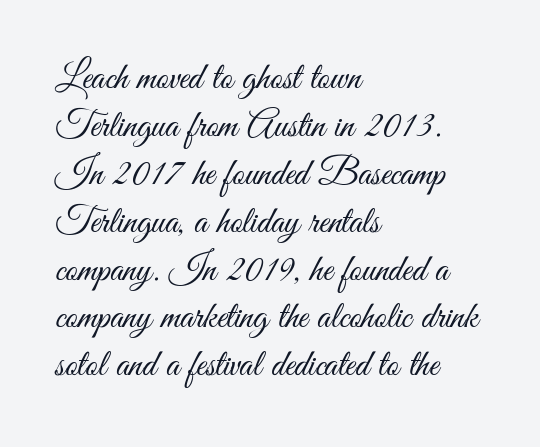
The image shows 38 px light, condensed sans-serif type; set left-aligned, normal line spacing (1.26x), normal letter spacing, not underlined; medium stroke contrast and a small x-height.
